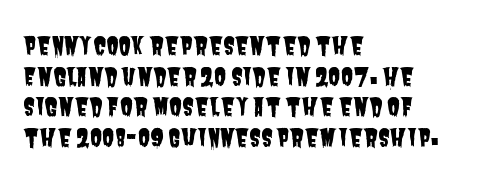
{"underline": "no", "align": "left", "line_spacing": "normal", "line_spacing_ratio": 1.28, "letter_spacing": "normal", "letter_spacing_em": 0.0, "glyph_px": 24}
